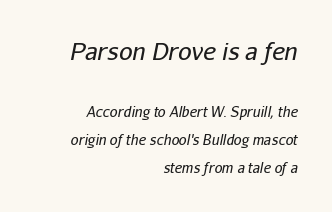
The image shows 24 px text type, italic (leaning right); set right-aligned, loose line spacing (2.0x), normal letter spacing, not underlined; the first (top) block is 1.71x larger.
